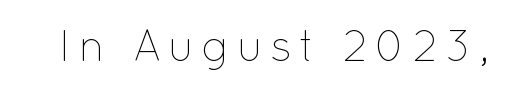
The image shows 44 px thin type, upright; set not underlined; low stroke contrast and a medium x-height.
